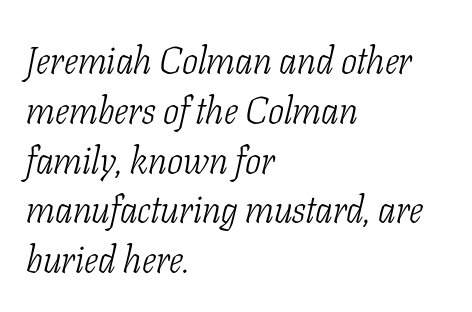
Q: Is the text bold? A: No.
Q: Is the text italic (slanted)? A: Yes, it leans right by about 11 degrees.
Q: Is the typeface a serif or a sans-serif typeface? A: Serif.
Q: Is the text underlined? A: No.
Q: How is the paragraph aligned? A: Left-aligned.
Q: Is the spacing between letters normal or unusually wide? A: Normal.
Q: Is the spacing between lines tight, normal or loose? A: Normal.
Q: Width (condensed, normal, or wide)? A: Condensed.
Q: Stroke contrast? A: Low.
Q: x-height? A: Medium.
Q: Monospaced? A: No.
